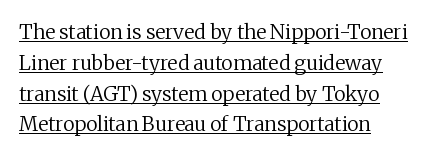
The image shows 20 px text type, upright; set left-aligned, normal line spacing (1.54x), normal letter spacing, underlined.
